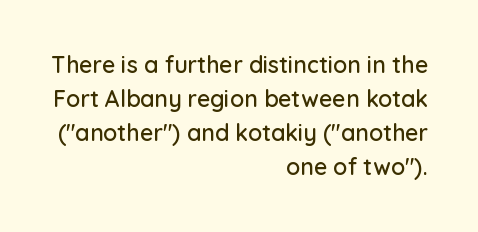
The image shows 23 px text type, upright; set right-aligned, normal line spacing (1.48x), normal letter spacing, not underlined.
